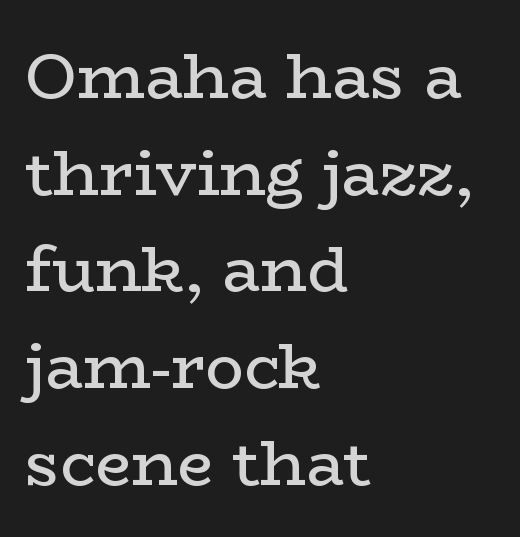
{"serif": "yes", "italic": "no", "bold": "no", "weight": "regular", "width": "wide", "stroke_contrast": "low", "x_height": "medium", "monospaced": "no", "underline": "no", "align": "left", "line_spacing": "normal", "line_spacing_ratio": 1.51, "letter_spacing": "normal", "letter_spacing_em": 0.0, "glyph_px": 64}
